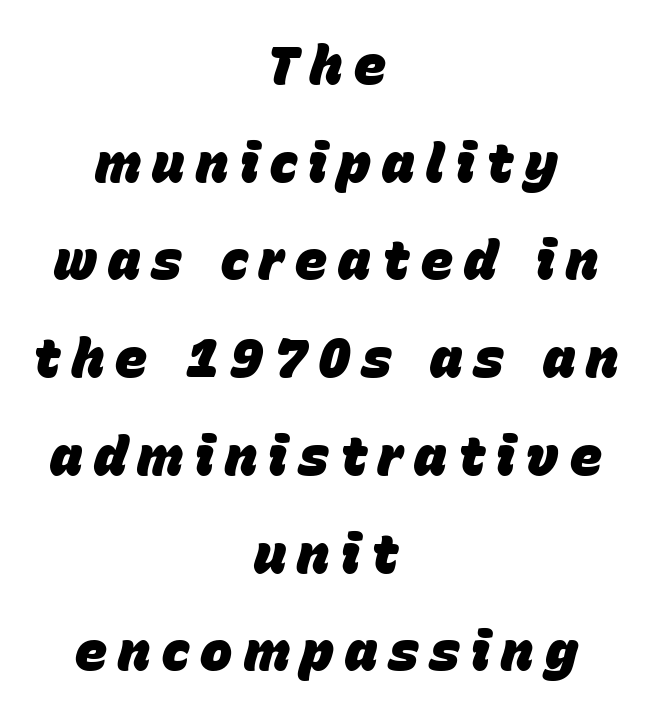
{"italic": "yes", "lean": "right", "slant_degrees": 15, "bold": "yes", "weight": "heavy", "width": "normal", "stroke_contrast": "low", "x_height": "large", "monospaced": "no", "underline": "no", "align": "center", "line_spacing_ratio": 1.81, "letter_spacing": "wide", "letter_spacing_em": 0.21, "glyph_px": 54}
